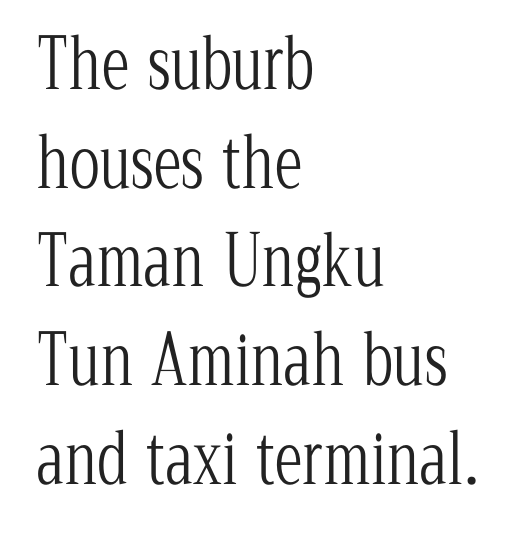
{"serif": "yes", "italic": "no", "bold": "no", "weight": "light", "width": "condensed", "stroke_contrast": "low", "x_height": "medium", "monospaced": "no", "underline": "no", "align": "left", "line_spacing": "normal", "line_spacing_ratio": 1.41, "letter_spacing": "normal", "letter_spacing_em": 0.0, "glyph_px": 70}
